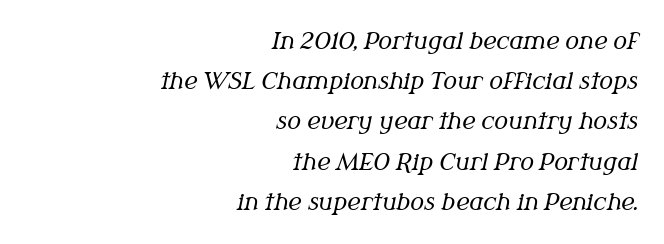
{"italic": "yes", "lean": "right", "slant_degrees": 12, "bold": "no", "underline": "no", "align": "right", "line_spacing_ratio": 1.75, "letter_spacing": "normal", "letter_spacing_em": 0.0, "glyph_px": 23}
